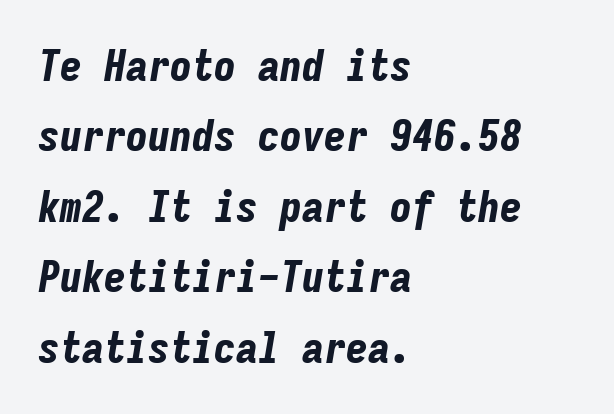
The ragged edge is on the right, which tells us the setting is flush left. In terms of posture, this sample is oblique. The font is running at its bold setting. Students, observe: this is what conventionally led text looks like. Short note: letters normally spaced.
